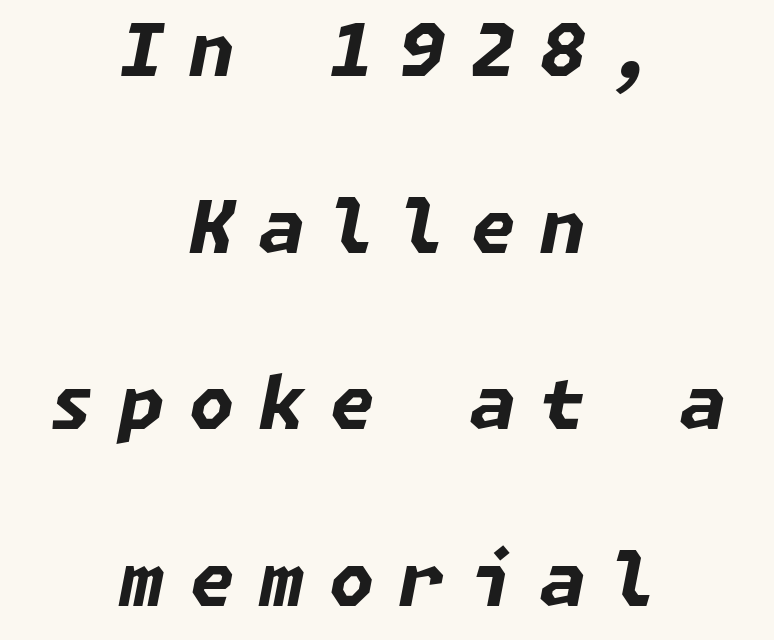
{"italic": "yes", "lean": "right", "slant_degrees": 11, "bold": "yes", "weight": "bold", "width": "normal", "stroke_contrast": "low", "x_height": "medium", "underline": "no", "align": "center", "line_spacing": "loose", "line_spacing_ratio": 2.42, "letter_spacing": "wide", "letter_spacing_em": 0.34, "glyph_px": 73}
